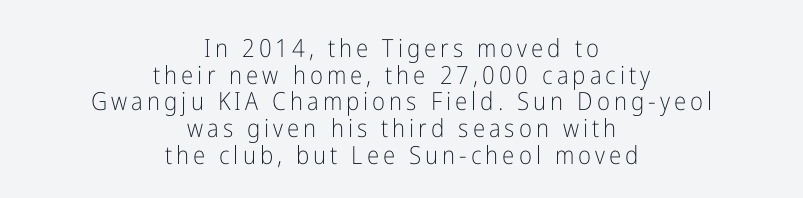
{"italic": "no", "bold": "no", "underline": "no", "align": "center", "line_spacing": "tight", "line_spacing_ratio": 1.07, "glyph_px": 25}
